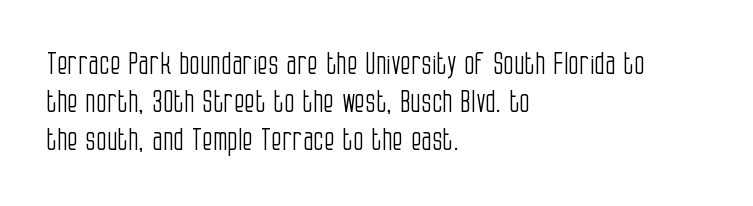
Q: Is the text bold? A: No.
Q: Is the text italic (slanted)? A: No, it is upright.
Q: Is the typeface a serif or a sans-serif typeface? A: Sans-serif.
Q: Is the text underlined? A: No.
Q: How is the paragraph aligned? A: Left-aligned.
Q: Is the spacing between letters normal or unusually wide? A: Normal.
Q: Width (condensed, normal, or wide)? A: Condensed.
Q: Stroke contrast? A: Low.
Q: x-height? A: Large.
Q: Monospaced? A: No.
